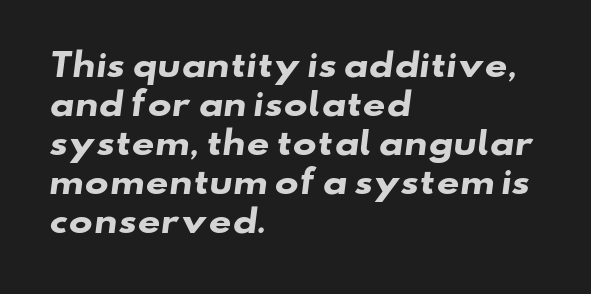
{"serif": "no", "bold": "yes", "weight": "heavy", "width": "wide", "stroke_contrast": "low", "x_height": "small", "monospaced": "no", "underline": "no", "align": "left", "line_spacing_ratio": 1.22, "letter_spacing": "normal", "letter_spacing_em": 0.0, "glyph_px": 32}
